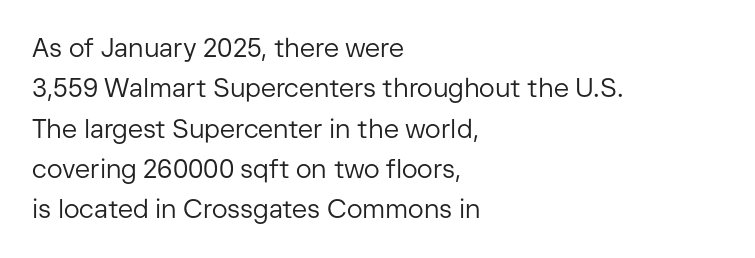
{"italic": "no", "bold": "no", "underline": "no", "align": "left", "line_spacing": "normal", "line_spacing_ratio": 1.55, "letter_spacing": "normal", "letter_spacing_em": 0.0, "glyph_px": 26}
